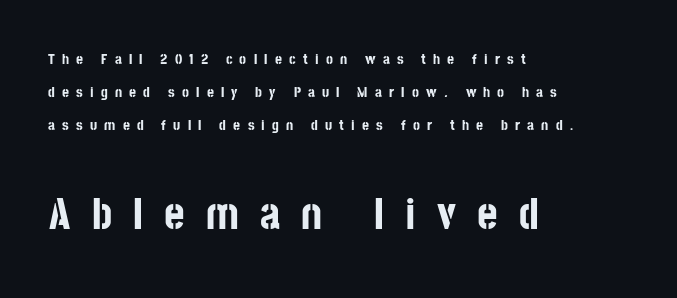
{"serif": "no", "italic": "no", "bold": "yes", "weight": "bold", "width": "condensed", "stroke_contrast": "low", "x_height": "large", "monospaced": "no", "underline": "no", "align": "left", "line_spacing": "loose", "line_spacing_ratio": 2.21, "letter_spacing": "wide", "letter_spacing_em": 0.48, "larger_block": "second", "size_ratio": 2.93, "glyph_px": 44}
